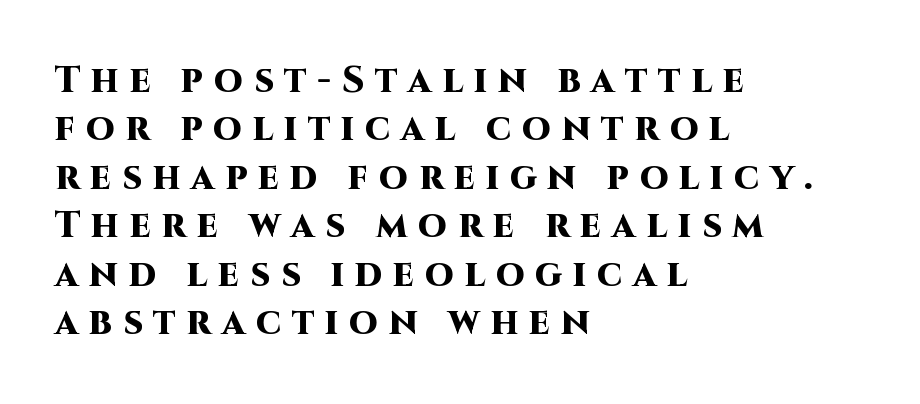
{"serif": "no", "italic": "no", "bold": "yes", "weight": "heavy", "width": "normal", "stroke_contrast": "high", "x_height": "large", "monospaced": "no", "underline": "no", "align": "left", "line_spacing": "normal", "line_spacing_ratio": 1.31, "letter_spacing": "wide", "letter_spacing_em": 0.29, "glyph_px": 37}
